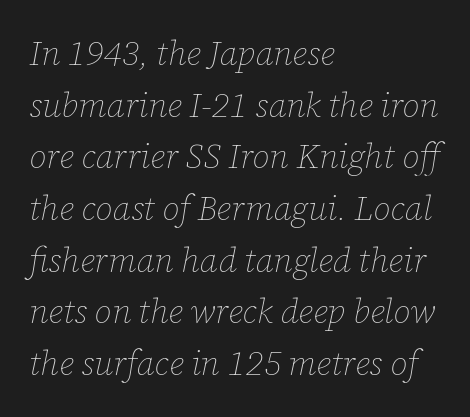
The image shows 34 px thin type, italic (leaning right); set left-aligned, normal line spacing (1.52x), normal letter spacing, not underlined; low stroke contrast and a medium x-height.
